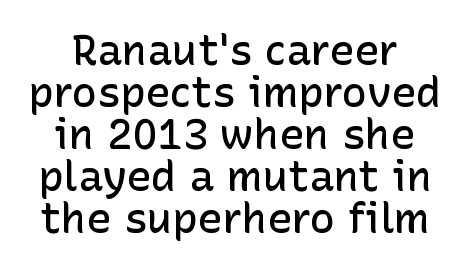
Q: Is the text bold? A: Semi-bold.
Q: Is the text italic (slanted)? A: No, it is upright.
Q: Is the typeface a serif or a sans-serif typeface? A: Sans-serif.
Q: Is the text underlined? A: No.
Q: Is the spacing between letters normal or unusually wide? A: Normal.
Q: Is the spacing between lines tight, normal or loose? A: Tight.
Q: Width (condensed, normal, or wide)? A: Normal.
Q: Stroke contrast? A: Low.
Q: x-height? A: Medium.
Q: Monospaced? A: No.
